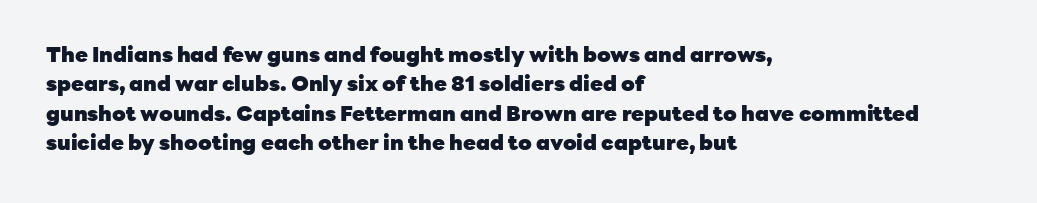
Q: Is the text bold? A: Yes.
Q: Is the text italic (slanted)? A: No, it is upright.
Q: Is the text underlined? A: No.
Q: How is the paragraph aligned? A: Left-aligned.
Q: Is the spacing between letters normal or unusually wide? A: Normal.
Q: Is the spacing between lines tight, normal or loose? A: Normal.
